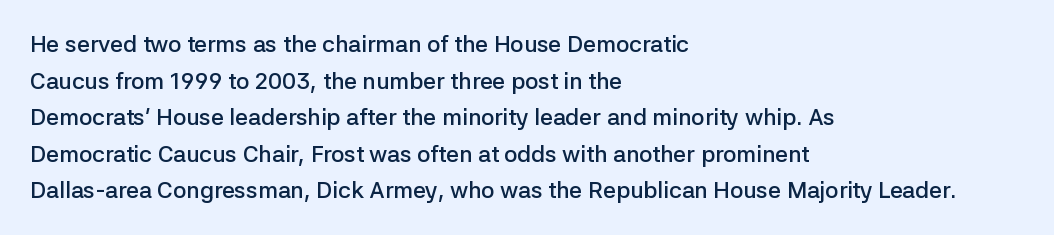
{"italic": "no", "bold": "semi", "underline": "no", "align": "left", "line_spacing": "normal", "line_spacing_ratio": 1.59, "letter_spacing": "normal", "letter_spacing_em": 0.0, "glyph_px": 23}
